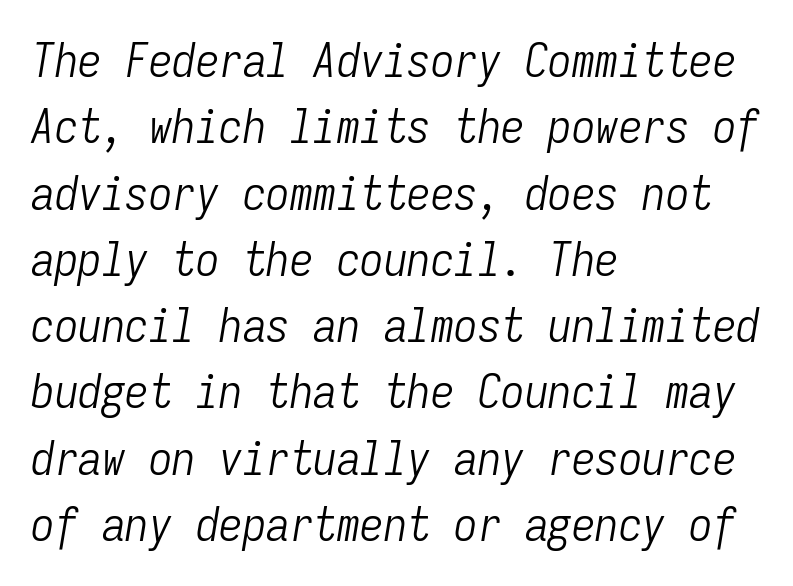
{"italic": "yes", "lean": "right", "slant_degrees": 9, "bold": "no", "weight": "light", "width": "condensed", "stroke_contrast": "low", "x_height": "medium", "monospaced": "yes", "underline": "no", "align": "left", "line_spacing": "normal", "line_spacing_ratio": 1.41, "letter_spacing": "normal", "letter_spacing_em": 0.0, "glyph_px": 47}
